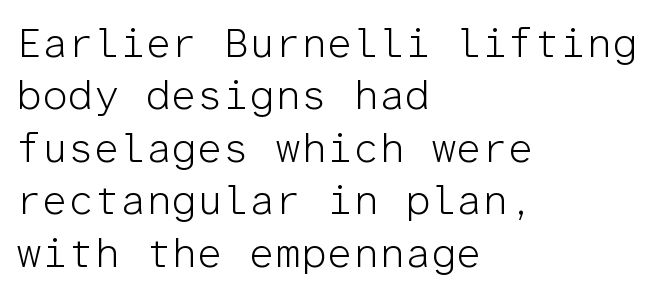
The image shows 41 px light sans-serif type, upright, monospaced; set left-aligned, normal line spacing (1.28x), normal letter spacing, not underlined; low stroke contrast and a medium x-height.
